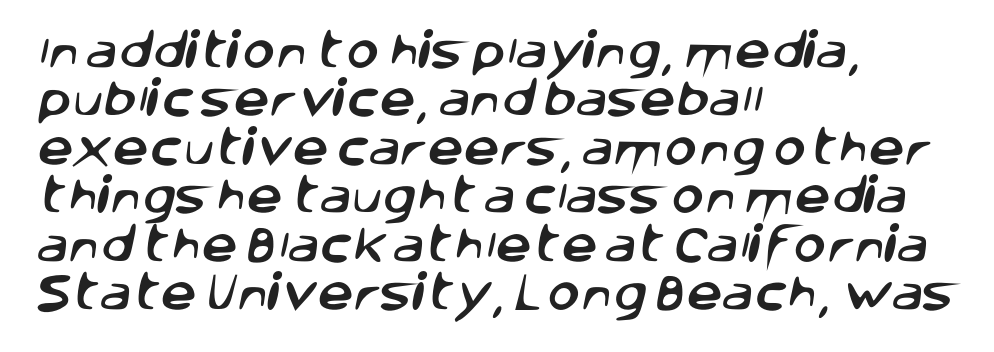
{"serif": "no", "width": "normal", "stroke_contrast": "low", "x_height": "large", "monospaced": "no", "underline": "no", "align": "left", "line_spacing_ratio": 1.21, "letter_spacing": "normal", "letter_spacing_em": 0.0, "glyph_px": 40}
